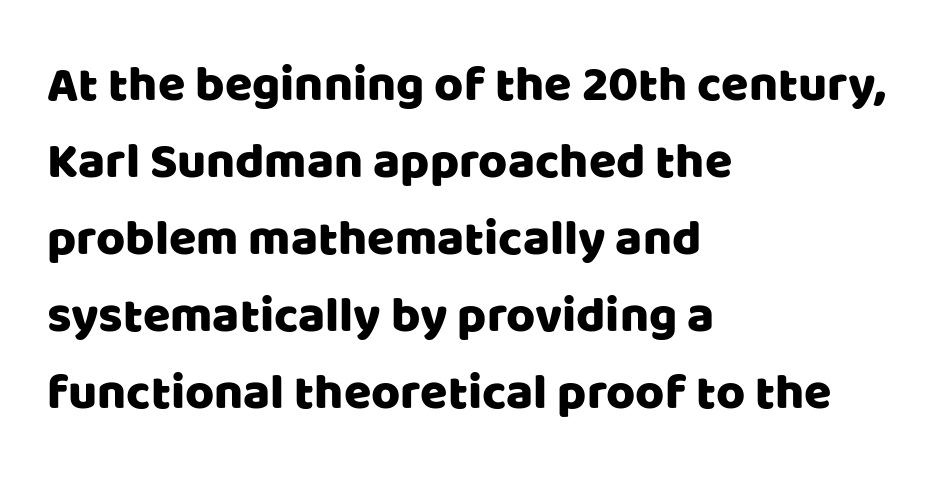
Q: Is the text italic (slanted)? A: No, it is upright.
Q: Is the typeface a serif or a sans-serif typeface? A: Sans-serif.
Q: Is the text underlined? A: No.
Q: How is the paragraph aligned? A: Left-aligned.
Q: Is the spacing between letters normal or unusually wide? A: Normal.
Q: Is the spacing between lines tight, normal or loose? A: Normal.
Q: Width (condensed, normal, or wide)? A: Normal.
Q: Stroke contrast? A: Low.
Q: x-height? A: Large.
Q: Monospaced? A: No.
